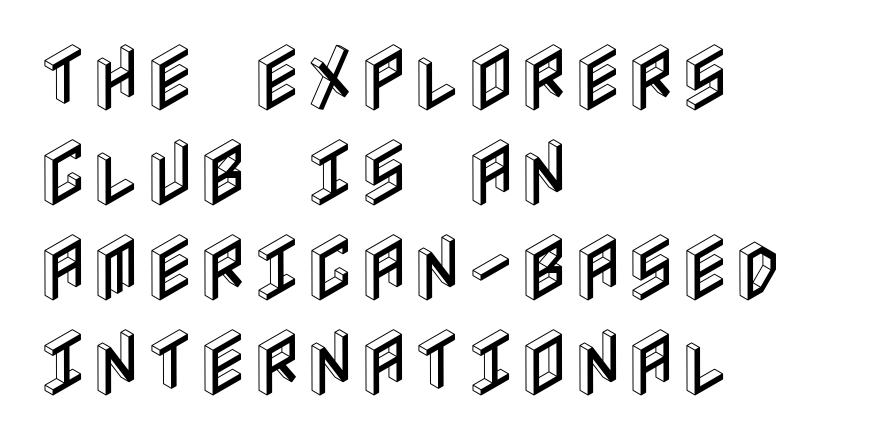
The image shows 73 px condensed type, upright; set left-aligned, normal line spacing (1.3x), normal letter spacing, not underlined; a large x-height.
